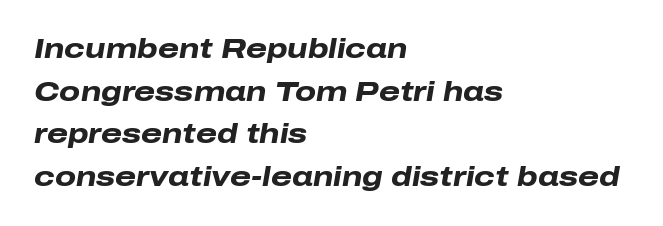
Q: Is the text bold? A: Yes.
Q: Is the text italic (slanted)? A: Yes, it leans right by about 10 degrees.
Q: Is the text underlined? A: No.
Q: How is the paragraph aligned? A: Left-aligned.
Q: Is the spacing between letters normal or unusually wide? A: Normal.
Q: Is the spacing between lines tight, normal or loose? A: Normal.
